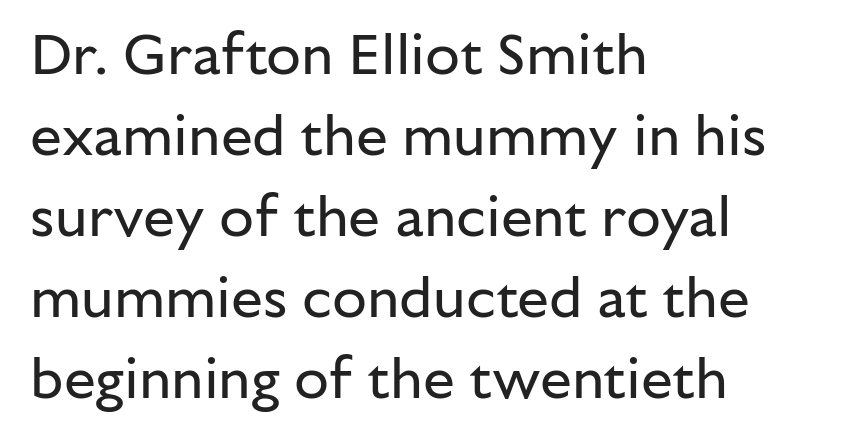
{"serif": "no", "italic": "no", "bold": "no", "weight": "regular", "width": "normal", "stroke_contrast": "low", "x_height": "medium", "monospaced": "no", "underline": "no", "align": "left", "line_spacing": "normal", "line_spacing_ratio": 1.42, "letter_spacing": "normal", "letter_spacing_em": 0.0, "glyph_px": 57}
